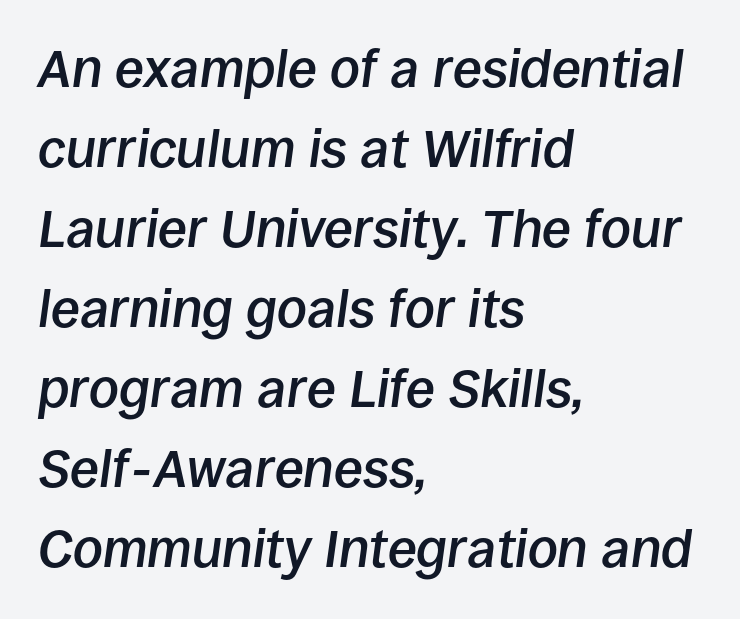
The image shows 53 px semibold type, italic (leaning right); set left-aligned, normal line spacing (1.51x), normal letter spacing, not underlined; low stroke contrast and a large x-height.
